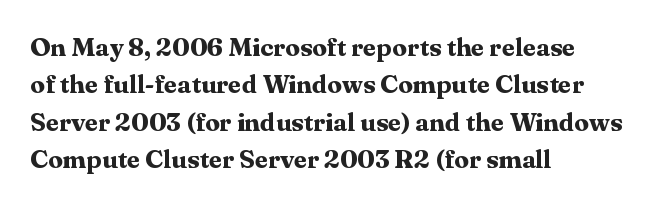
{"italic": "no", "bold": "yes", "underline": "no", "align": "left", "line_spacing": "normal", "line_spacing_ratio": 1.44, "letter_spacing": "normal", "letter_spacing_em": 0.0, "glyph_px": 26}
